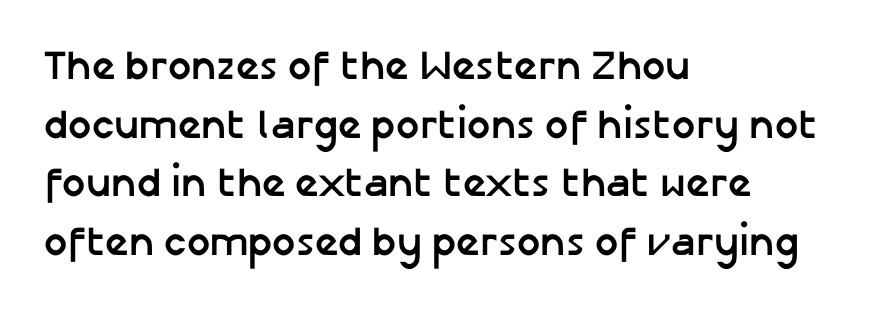
Students, this is bold: see how much ink each stroke carries. The text was rendered using a sans face with plain stroke endings. Words float on clear page, feet unadorned. Does the copy run flush right? No — it runs flush left.
